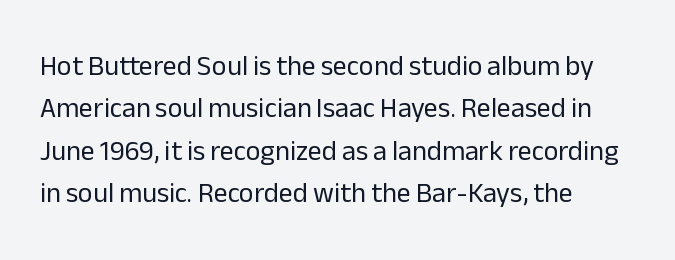
The image shows 28 px regular-weight sans-serif type, upright; set left-aligned, normal line spacing (1.51x), normal letter spacing, not underlined; low stroke contrast and a medium x-height.
